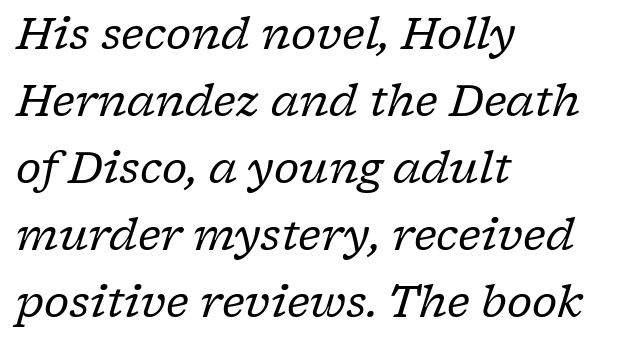
The rendering applies a slant to the glyphs. This sample has the flowing, uneven cadence of proportional lettering. The space between consecutive lines is moderate. A serif font was chosen for this passage. The space directly below the letters is spotless. Standard letterfit; no display-style spreading of the glyphs.
